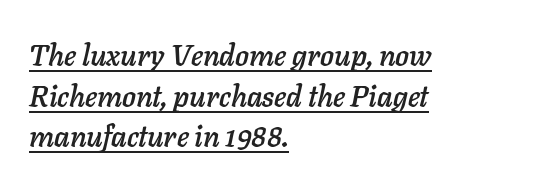
The image shows 29 px text type, italic (leaning right); set left-aligned, normal line spacing (1.4x), normal letter spacing, underlined; low stroke contrast and a medium x-height.
